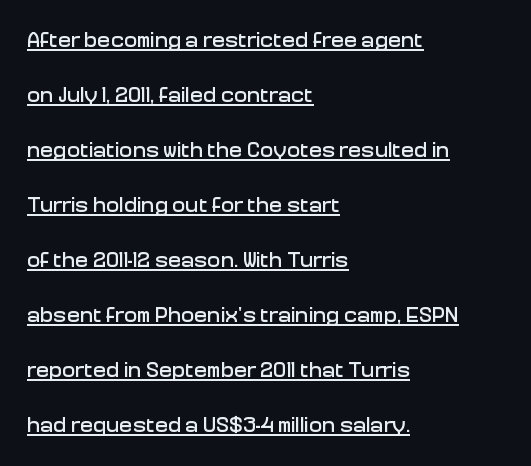
Q: Is the text italic (slanted)? A: No, it is upright.
Q: Is the text underlined? A: Yes.
Q: How is the paragraph aligned? A: Left-aligned.
Q: Is the spacing between letters normal or unusually wide? A: Normal.
Q: Is the spacing between lines tight, normal or loose? A: Loose.
